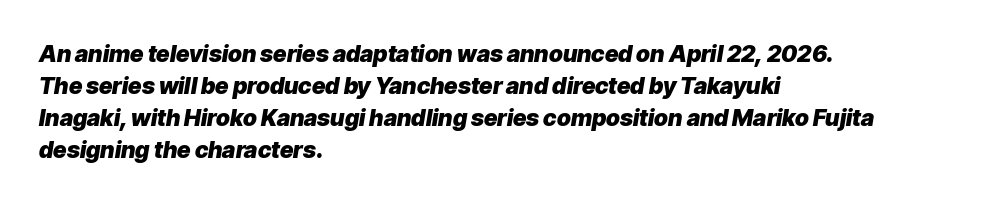
Q: Is the text bold? A: Yes.
Q: Is the text italic (slanted)? A: Yes, it leans right by about 9 degrees.
Q: Is the text underlined? A: No.
Q: How is the paragraph aligned? A: Left-aligned.
Q: Is the spacing between letters normal or unusually wide? A: Normal.
Q: Is the spacing between lines tight, normal or loose? A: Normal.
